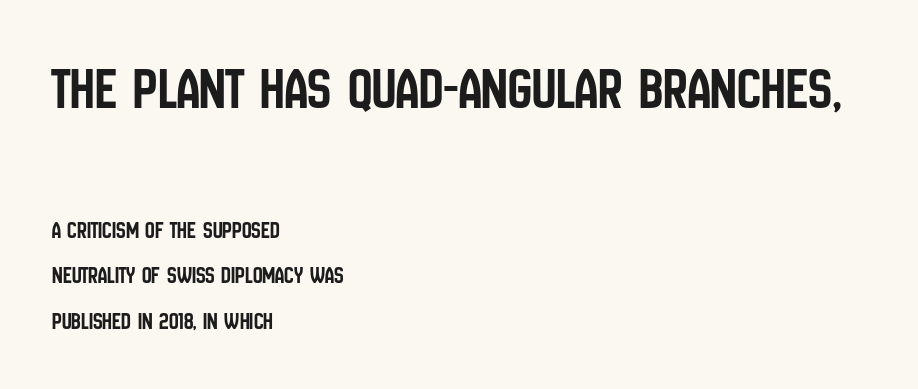
The typesetter chose a ragged-right arrangement here. Examine the stroke ends and you'll find no serifs. These lines are rendered in a variable-pitch font. Italic? Not at all — the glyphs are vertical.
